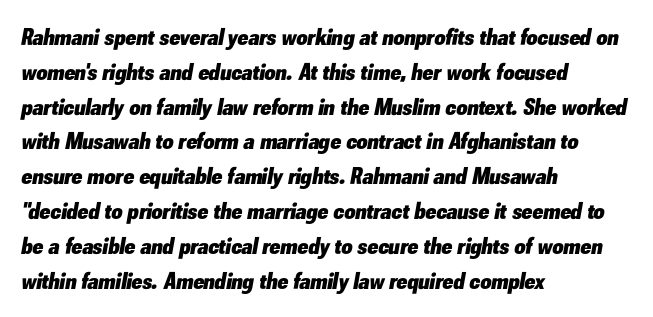
The image shows 24 px bold type, italic (leaning right); set left-aligned, normal line spacing (1.45x), normal letter spacing, not underlined.
